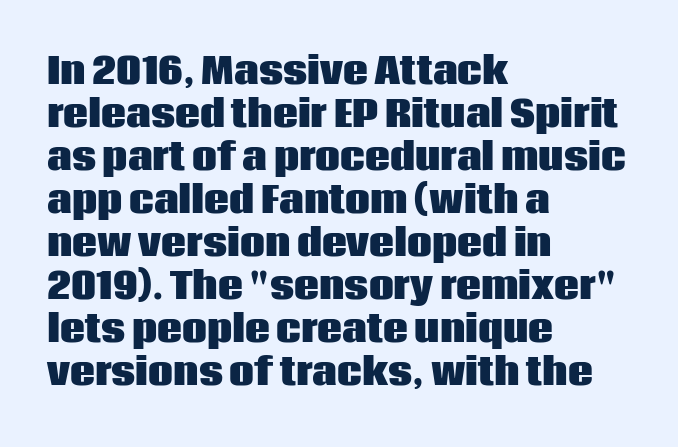
{"serif": "no", "italic": "no", "bold": "yes", "weight": "heavy", "width": "normal", "stroke_contrast": "low", "x_height": "large", "monospaced": "no", "underline": "no", "align": "left", "line_spacing_ratio": 1.23, "letter_spacing": "normal", "letter_spacing_em": 0.0, "glyph_px": 35}
